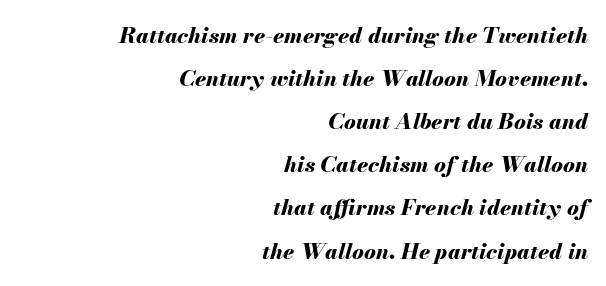
Q: Is the text bold? A: Yes.
Q: Is the text italic (slanted)? A: Yes, it leans right by about 13 degrees.
Q: Is the text underlined? A: No.
Q: How is the paragraph aligned? A: Right-aligned.
Q: Is the spacing between letters normal or unusually wide? A: Normal.
Q: Is the spacing between lines tight, normal or loose? A: Loose.
